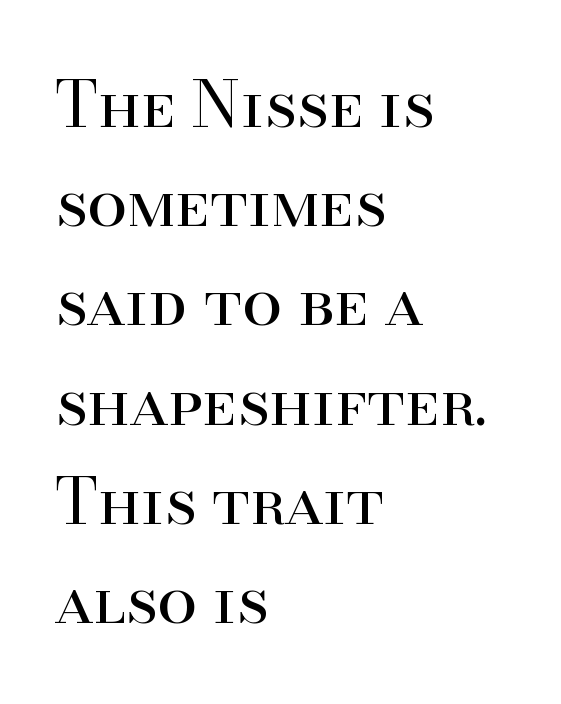
The image shows 64 px regular-weight serif type, upright; set left-aligned, normal line spacing (1.55x), normal letter spacing, not underlined; high stroke contrast and a small x-height.
